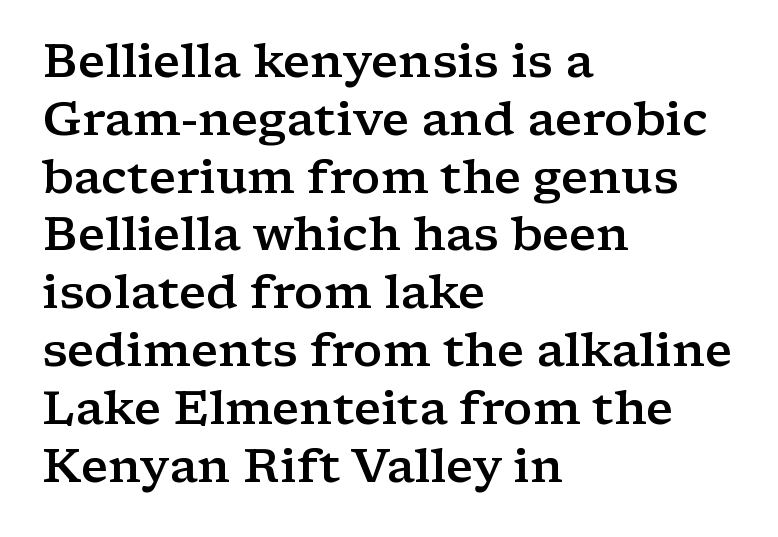
Q: Is the text bold? A: Semi-bold.
Q: Is the text italic (slanted)? A: No, it is upright.
Q: Is the typeface a serif or a sans-serif typeface? A: Serif.
Q: Is the text underlined? A: No.
Q: How is the paragraph aligned? A: Left-aligned.
Q: Is the spacing between letters normal or unusually wide? A: Normal.
Q: Width (condensed, normal, or wide)? A: Wide.
Q: Stroke contrast? A: Low.
Q: x-height? A: Medium.
Q: Monospaced? A: No.
